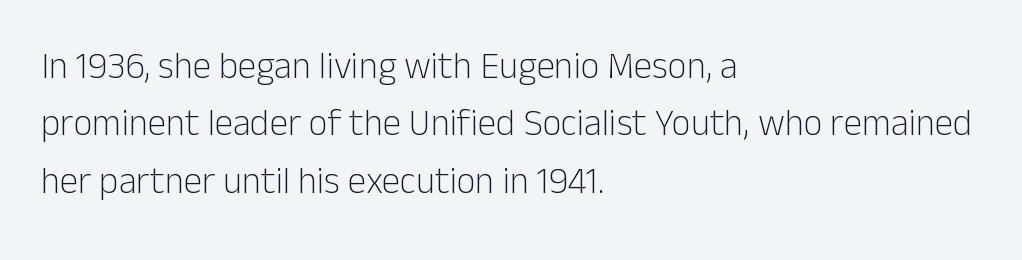
{"serif": "no", "italic": "no", "bold": "no", "weight": "light", "width": "normal", "stroke_contrast": "low", "x_height": "medium", "monospaced": "no", "underline": "no", "align": "left", "line_spacing": "normal", "line_spacing_ratio": 1.55, "letter_spacing": "normal", "letter_spacing_em": 0.0, "glyph_px": 37}
